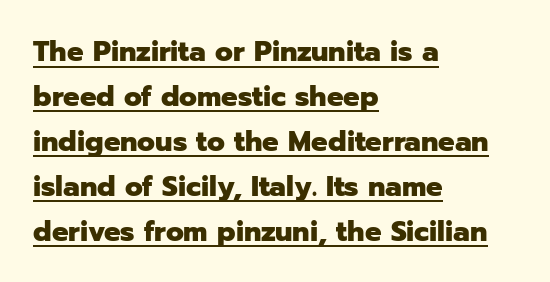
Every row of glyphs begins at an identical x-position on the left. The horizontal fit of the characters is conventional and even. Horizontal bands of white between lines are of average thickness. Thick stems and heavy bowls — unmistakably bold. Compared with undecorated copy, this sample adds a rule below the words.
